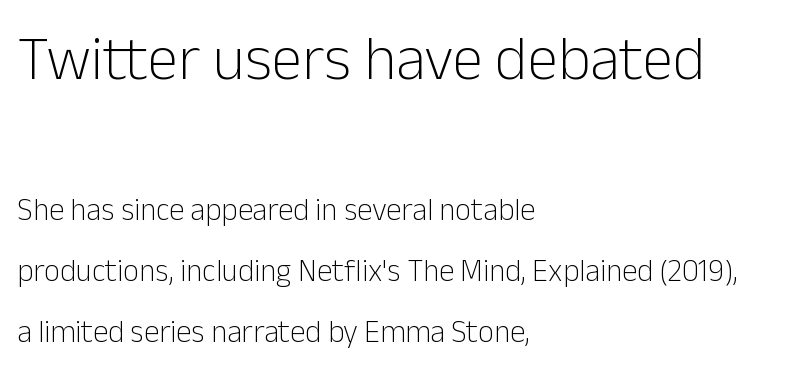
Q: Is the text bold? A: No.
Q: Is the text italic (slanted)? A: No, it is upright.
Q: Is the typeface a serif or a sans-serif typeface? A: Sans-serif.
Q: Is the text underlined? A: No.
Q: How is the paragraph aligned? A: Left-aligned.
Q: Is the spacing between letters normal or unusually wide? A: Normal.
Q: Is the spacing between lines tight, normal or loose? A: Loose.
Q: Which block of text is set in a larger size, the first (top) or the second (bottom)? A: The first (top) one.
Q: Width (condensed, normal, or wide)? A: Normal.
Q: Stroke contrast? A: Low.
Q: x-height? A: Medium.
Q: Monospaced? A: No.
